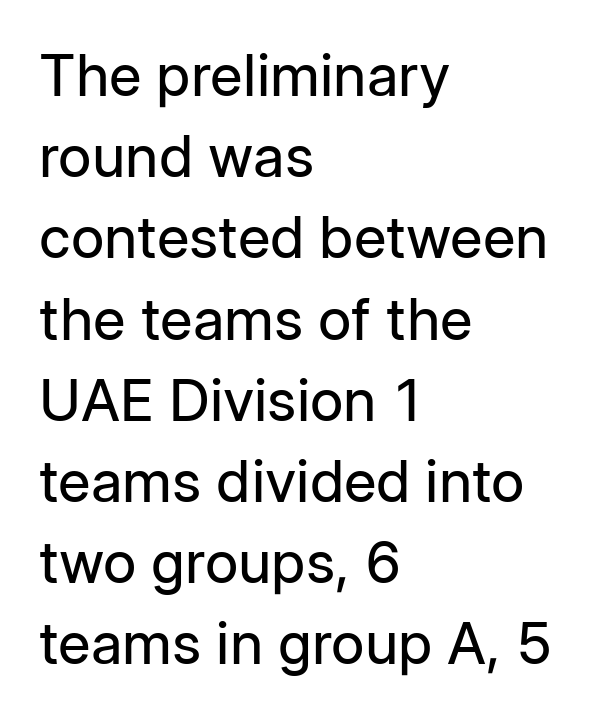
The image shows 58 px regular-weight sans-serif type, upright; set left-aligned, normal line spacing (1.4x), normal letter spacing, not underlined; low stroke contrast and a medium x-height.
